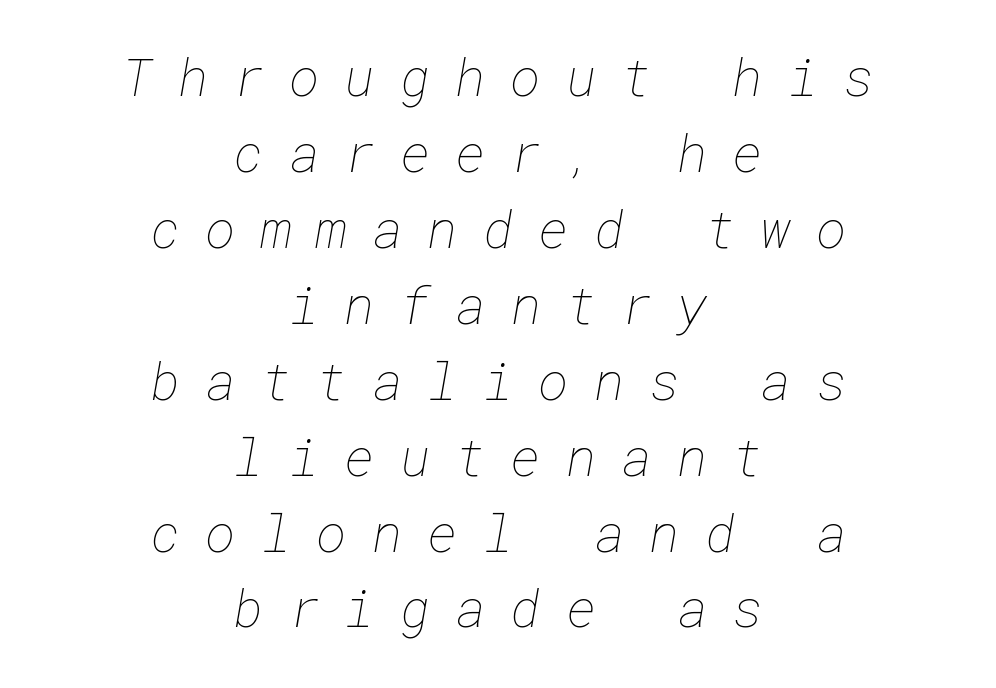
{"bold": "no", "weight": "thin", "width": "normal", "stroke_contrast": "low", "x_height": "medium", "underline": "no", "align": "center", "line_spacing": "normal", "line_spacing_ratio": 1.46, "letter_spacing": "wide", "letter_spacing_em": 0.48, "glyph_px": 52}
